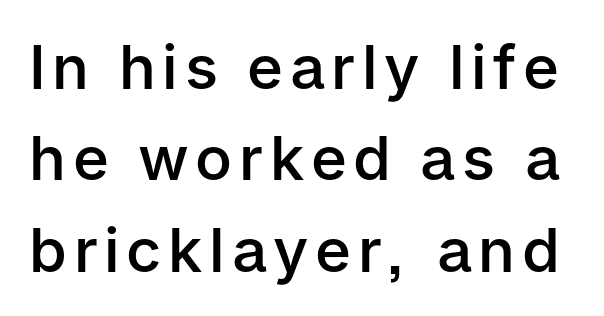
Vertically, the passage feels balanced, rows spaced as you'd expect. Compared with an ordinary text face, these strokes are moderately heavier — a semibold. The specimen reads as upright at a glance. Look at the bottom of the vertical strokes: they stop flat, with no serifs.
